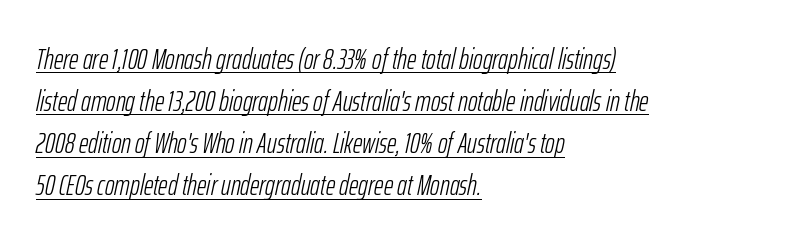
The image shows 29 px light, condensed type, italic (leaning right); set left-aligned, normal line spacing (1.45x), normal letter spacing, underlined; low stroke contrast and a medium x-height.
